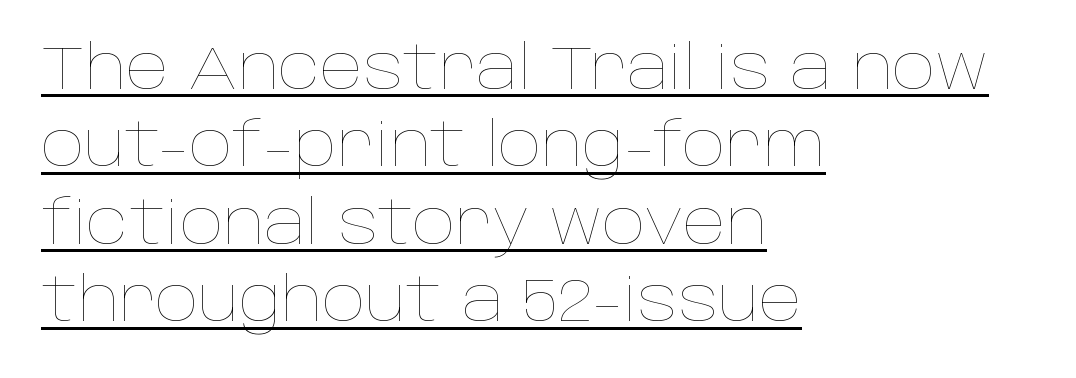
Note the varied advance widths — an 'i' is clearly narrower than an 'm'. Regular leading. The text block is weighted toward the left margin, trailing off unevenly rightward. Tracking value appears to be zero — textbook default spacing.
